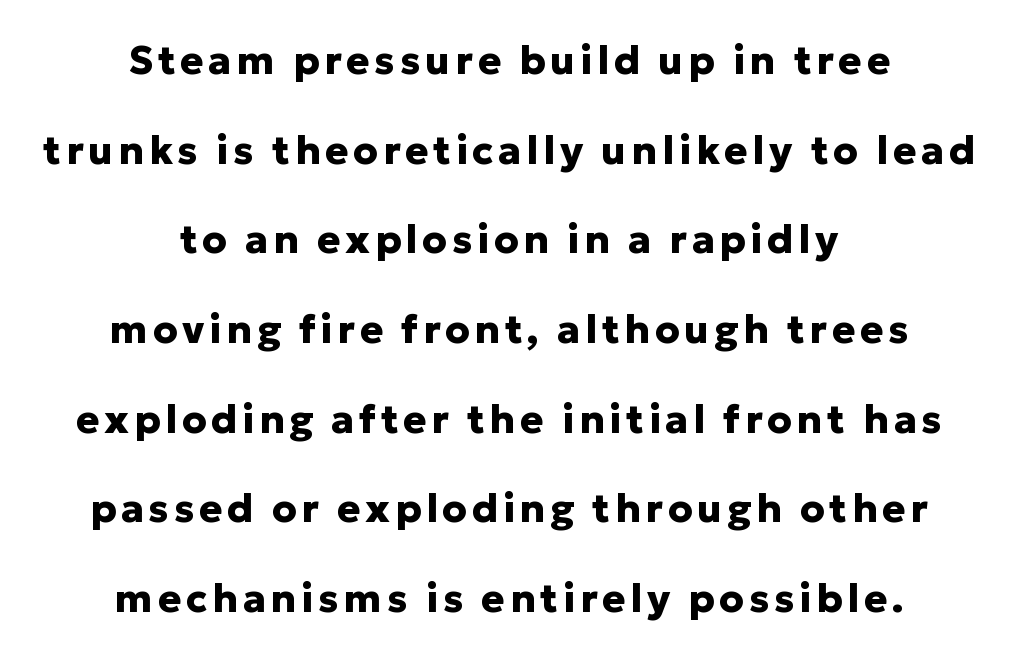
{"serif": "no", "italic": "no", "bold": "yes", "weight": "heavy", "width": "normal", "stroke_contrast": "low", "x_height": "medium", "monospaced": "no", "underline": "no", "align": "center", "line_spacing": "loose", "line_spacing_ratio": 2.3, "glyph_px": 39}
